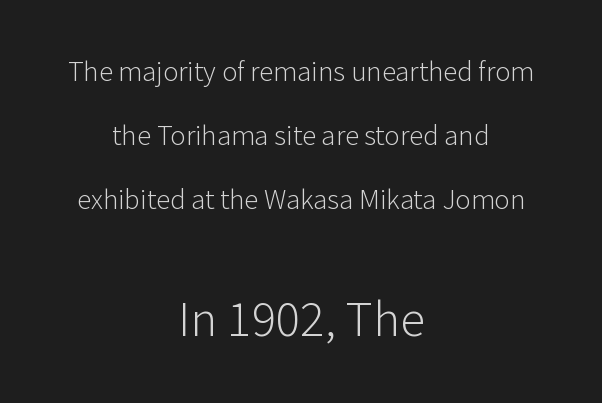
Q: Is the text bold? A: No.
Q: Is the text italic (slanted)? A: No, it is upright.
Q: Is the typeface a serif or a sans-serif typeface? A: Sans-serif.
Q: Is the text underlined? A: No.
Q: How is the paragraph aligned? A: Centered.
Q: Is the spacing between letters normal or unusually wide? A: Normal.
Q: Is the spacing between lines tight, normal or loose? A: Loose.
Q: Which block of text is set in a larger size, the first (top) or the second (bottom)? A: The second (bottom) one.
Q: Width (condensed, normal, or wide)? A: Normal.
Q: Stroke contrast? A: Low.
Q: x-height? A: Medium.
Q: Monospaced? A: No.
